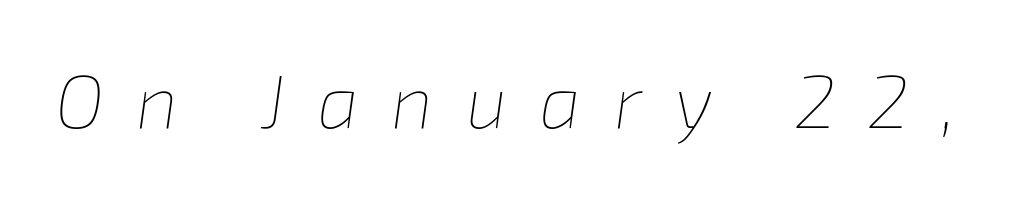
Quick note: italic. Nobody drew a line under any word here. This sample uses expanded letter spacing, leaving extra air between glyphs. The font sits on the lighter half of the weight spectrum, regular included. The rendering uses natural spacing where letterforms have individual widths.
